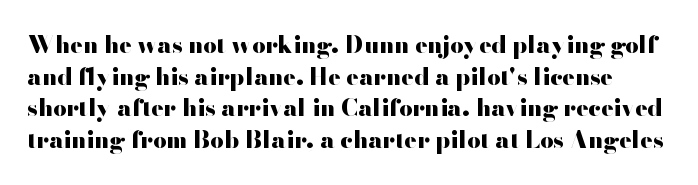
Vertically, the passage feels balanced, rows spaced as you'd expect. I'd describe the lettering as bold — thick and assertive. Letters rest on an invisible, unmarked baseline. There is no visible air inserted between adjacent glyphs. Posture: upright roman.
